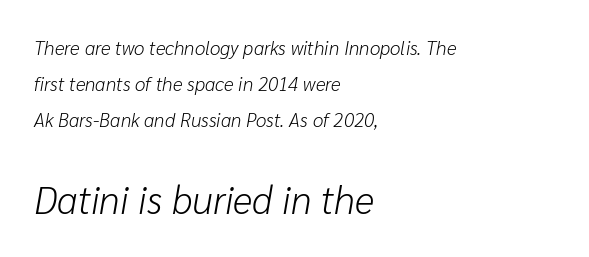
The image shows 38 px light type, italic (leaning right); set left-aligned, loose line spacing (1.9x), normal letter spacing, not underlined; the second (bottom) block is 2.0x larger; low stroke contrast and a medium x-height.
